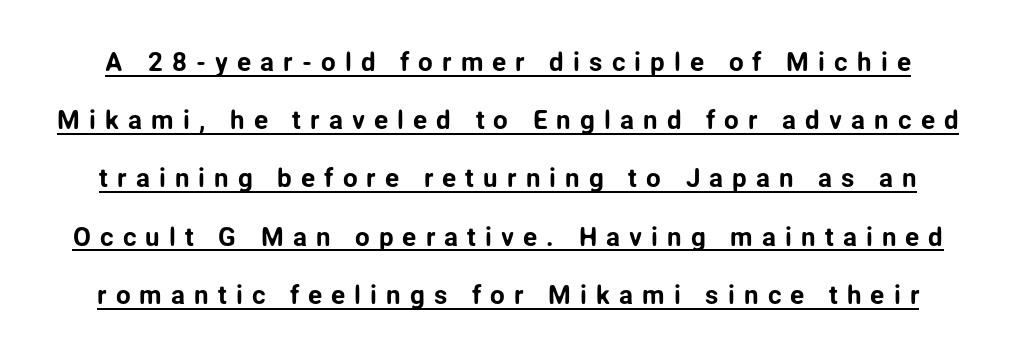
Q: Is the text italic (slanted)? A: No, it is upright.
Q: Is the text underlined? A: Yes.
Q: Is the spacing between letters normal or unusually wide? A: Unusually wide.
Q: Is the spacing between lines tight, normal or loose? A: Loose.
